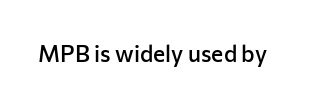
Q: Is the text bold? A: Semi-bold.
Q: Is the text italic (slanted)? A: No, it is upright.
Q: Is the text underlined? A: No.
Q: Is the spacing between letters normal or unusually wide? A: Normal.
